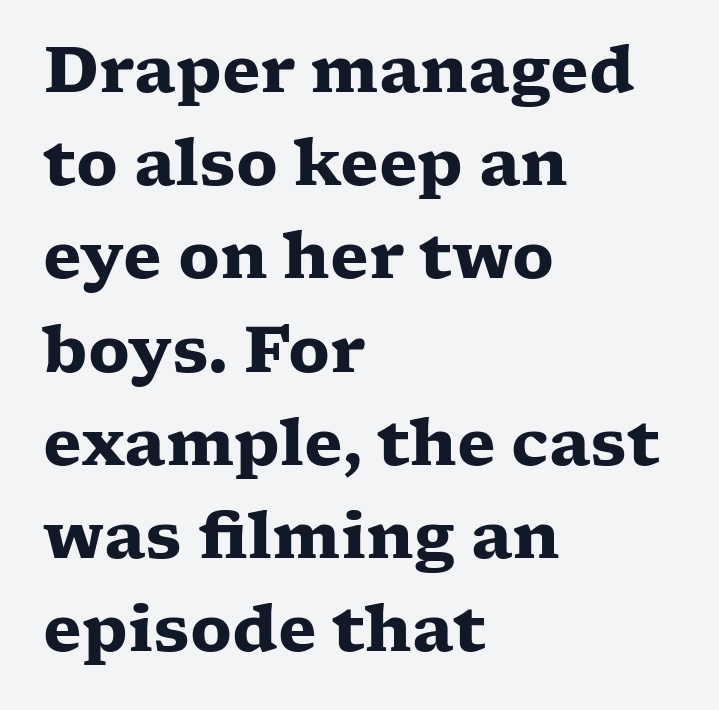
Q: Is the text bold? A: Yes.
Q: Is the text italic (slanted)? A: No, it is upright.
Q: Is the typeface a serif or a sans-serif typeface? A: Serif.
Q: Is the text underlined? A: No.
Q: How is the paragraph aligned? A: Left-aligned.
Q: Is the spacing between letters normal or unusually wide? A: Normal.
Q: Is the spacing between lines tight, normal or loose? A: Normal.
Q: Width (condensed, normal, or wide)? A: Wide.
Q: Stroke contrast? A: Low.
Q: x-height? A: Medium.
Q: Monospaced? A: No.
